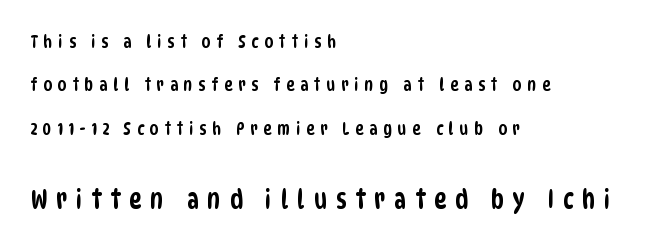
Of the two passages, the one underneath uses the larger point size. The setting favours the left margin, as ordinary paragraphs usually do. Notice the wide empty band between every row — that's loose leading. Bare-footed words on every line. Observe the wide spacing: letters keep a clear distance from each other.
